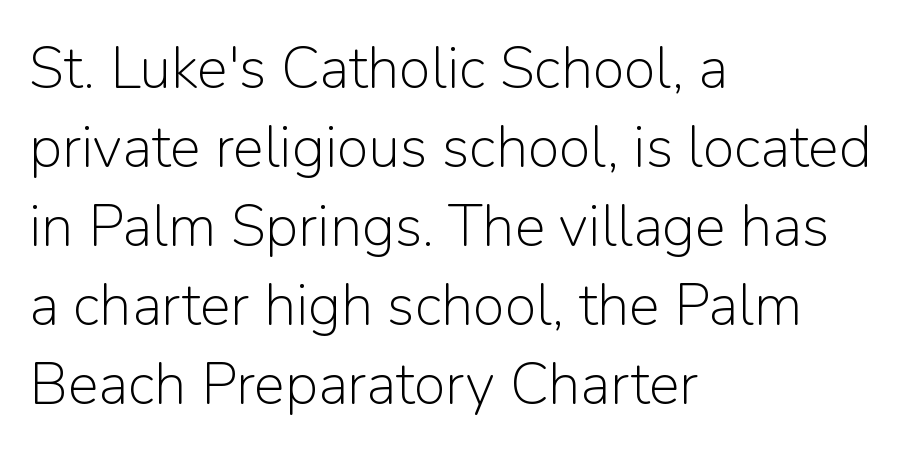
These lines were composed using upright roman letters. This rendering leaves character spacing at its baseline value. Alignment: flush left. These lines are rendered in a variable-pitch font.
